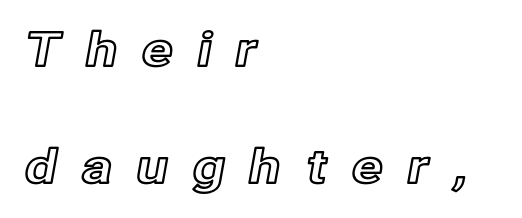
The image shows 47 px text type; set left-aligned, loose line spacing (2.49x), unusually wide letter spacing (+0.5 em), not underlined; a medium x-height.
